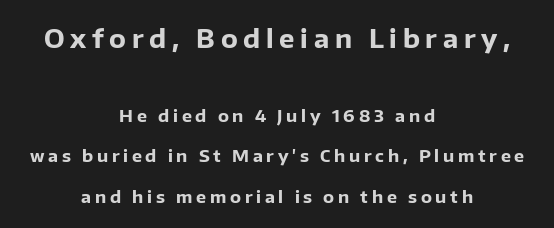
{"italic": "no", "bold": "yes", "underline": "no", "align": "center", "line_spacing": "loose", "line_spacing_ratio": 2.38, "letter_spacing": "wide", "letter_spacing_em": 0.22, "larger_block": "first", "size_ratio": 1.53, "glyph_px": 26}
